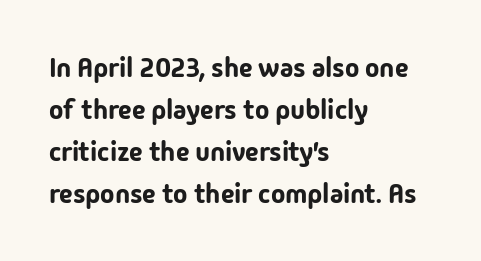
The image shows 27 px text type, upright; set left-aligned, normal line spacing (1.55x), normal letter spacing, not underlined.
